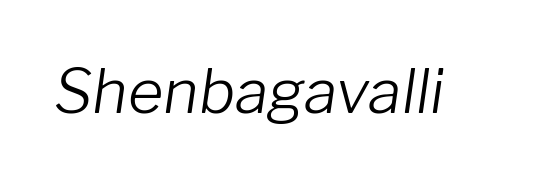
Q: Is the text bold? A: No.
Q: Is the text italic (slanted)? A: Yes, it leans right by about 8 degrees.
Q: Is the text underlined? A: No.
Q: Is the spacing between letters normal or unusually wide? A: Normal.
Q: Width (condensed, normal, or wide)? A: Normal.
Q: Stroke contrast? A: Low.
Q: x-height? A: Medium.
Q: Monospaced? A: No.
